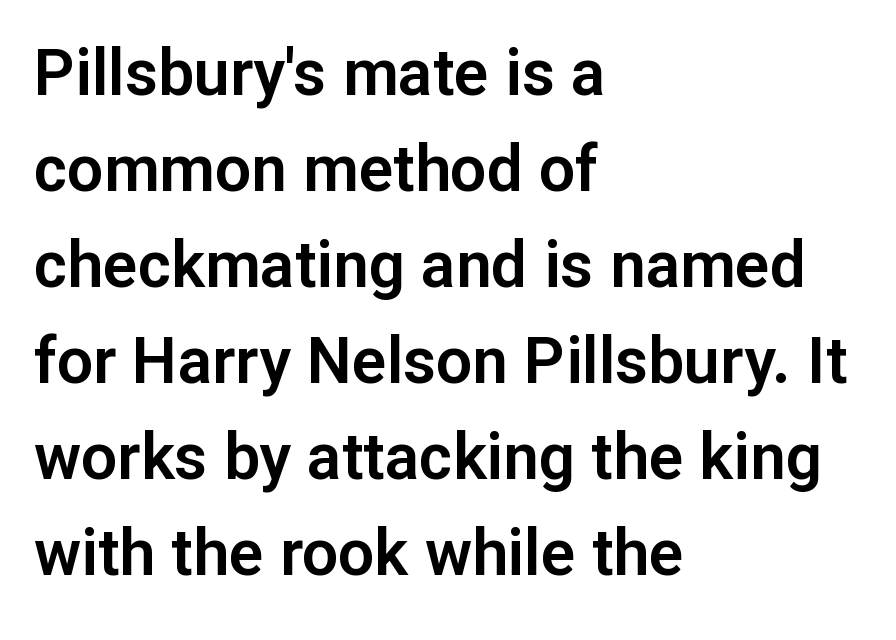
The passage shown is typed in a proportional face where columns would drift. In terms of posture, this sample is upright. Casual observation: everything's shoved over to the left. Successive baselines arrive at the customary interval. Spacing between characters is what you'd get straight out of the box.
